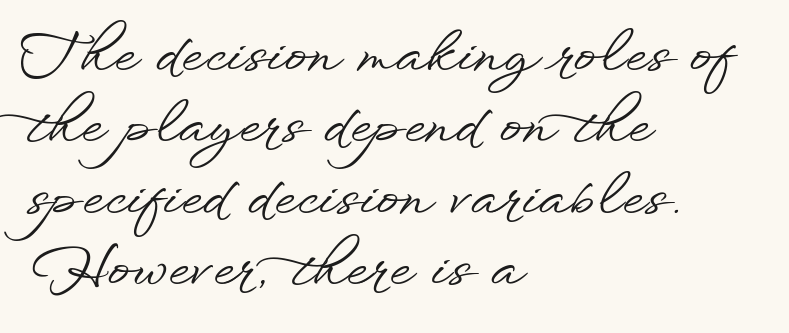
The passage shown is not underscored anywhere. Regular leading. There is no visible air inserted between adjacent glyphs.
